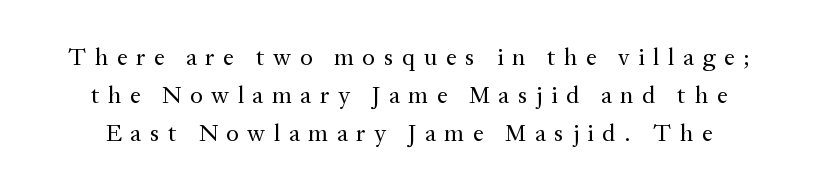
The image shows 24 px text type, upright; set normal line spacing (1.58x), unusually wide letter spacing (+0.36 em), not underlined.
